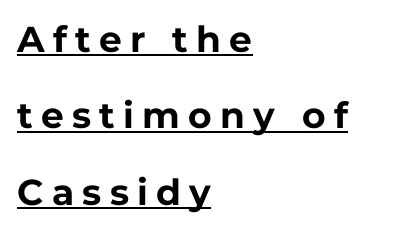
The image shows 36 px bold sans-serif type, upright; set left-aligned, loose line spacing (2.12x), unusually wide letter spacing (+0.23 em), underlined; low stroke contrast and a medium x-height.
